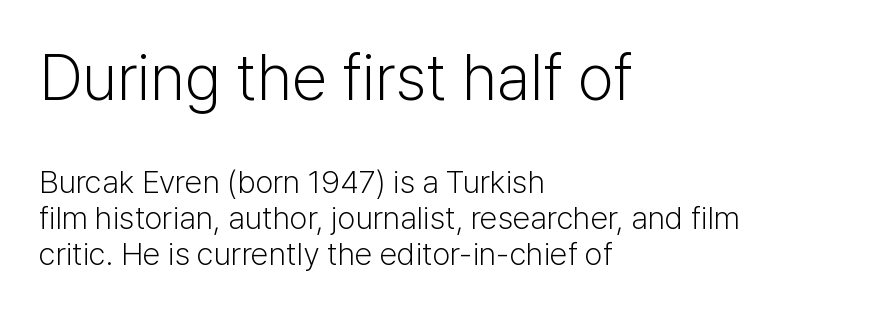
{"serif": "no", "italic": "no", "bold": "no", "weight": "light", "width": "normal", "stroke_contrast": "low", "x_height": "medium", "monospaced": "no", "underline": "no", "align": "left", "line_spacing": "tight", "line_spacing_ratio": 1.12, "letter_spacing": "normal", "letter_spacing_em": 0.0, "larger_block": "first", "size_ratio": 2.0, "glyph_px": 64}
